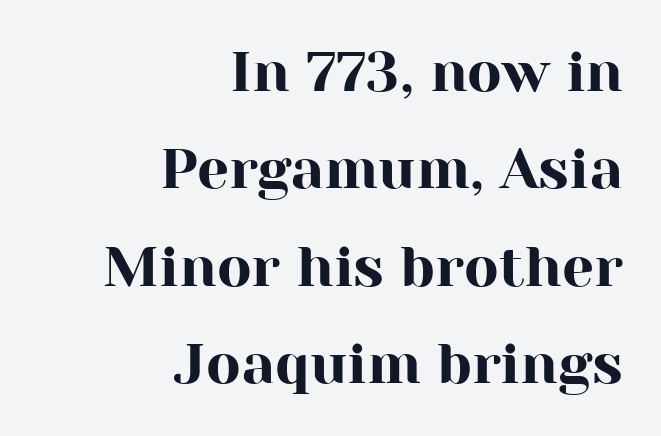
{"serif": "yes", "italic": "no", "width": "normal", "stroke_contrast": "high", "x_height": "medium", "monospaced": "no", "underline": "no", "align": "right", "line_spacing_ratio": 1.71, "letter_spacing": "normal", "letter_spacing_em": 0.0, "glyph_px": 57}
